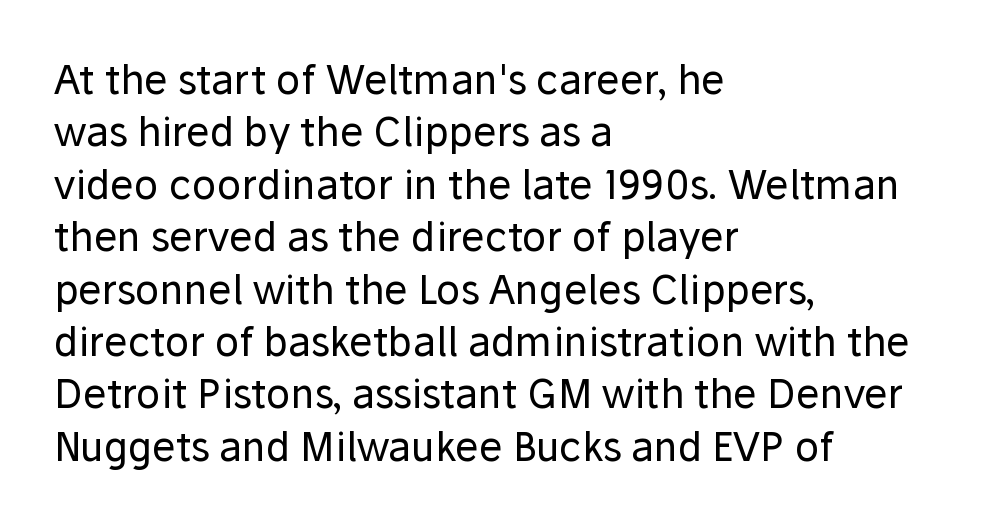
Q: Is the text bold? A: No.
Q: Is the text italic (slanted)? A: No, it is upright.
Q: Is the typeface a serif or a sans-serif typeface? A: Sans-serif.
Q: Is the text underlined? A: No.
Q: How is the paragraph aligned? A: Left-aligned.
Q: Is the spacing between letters normal or unusually wide? A: Normal.
Q: Is the spacing between lines tight, normal or loose? A: Normal.
Q: Width (condensed, normal, or wide)? A: Normal.
Q: Stroke contrast? A: Low.
Q: x-height? A: Medium.
Q: Monospaced? A: No.
